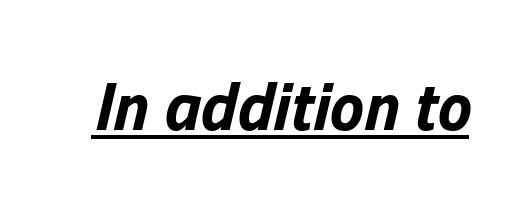
{"italic": "yes", "lean": "right", "slant_degrees": 13, "bold": "yes", "weight": "bold", "width": "normal", "stroke_contrast": "low", "x_height": "medium", "monospaced": "no", "underline": "yes", "letter_spacing": "normal", "letter_spacing_em": 0.0, "glyph_px": 69}
